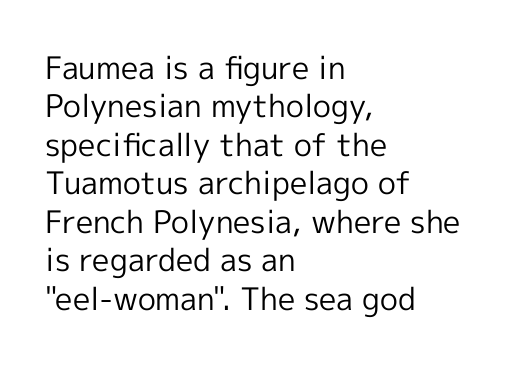
The image shows 31 px regular-weight sans-serif type, upright; set left-aligned, line spacing 1.24x, normal letter spacing, not underlined; a medium x-height.
